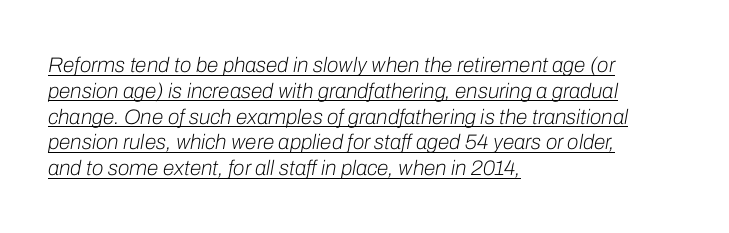
Q: Is the text bold? A: No.
Q: Is the text italic (slanted)? A: Yes, it leans right by about 10 degrees.
Q: Is the text underlined? A: Yes.
Q: How is the paragraph aligned? A: Left-aligned.
Q: Is the spacing between letters normal or unusually wide? A: Normal.
